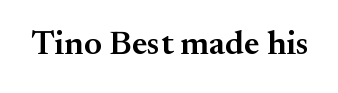
Q: Is the text bold? A: Semi-bold.
Q: Is the text italic (slanted)? A: No, it is upright.
Q: Is the typeface a serif or a sans-serif typeface? A: Serif.
Q: Is the text underlined? A: No.
Q: Is the spacing between letters normal or unusually wide? A: Normal.
Q: Width (condensed, normal, or wide)? A: Normal.
Q: Stroke contrast? A: Medium.
Q: x-height? A: Small.
Q: Monospaced? A: No.
